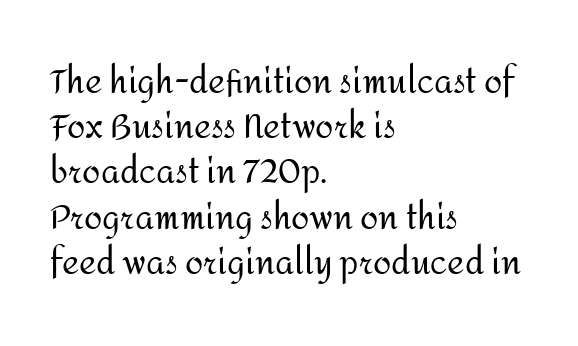
Q: Is the text bold? A: No.
Q: Is the text italic (slanted)? A: No, it is upright.
Q: Is the typeface a serif or a sans-serif typeface? A: Sans-serif.
Q: Is the text underlined? A: No.
Q: How is the paragraph aligned? A: Left-aligned.
Q: Is the spacing between letters normal or unusually wide? A: Normal.
Q: Is the spacing between lines tight, normal or loose? A: Normal.
Q: Width (condensed, normal, or wide)? A: Normal.
Q: Stroke contrast? A: Medium.
Q: x-height? A: Medium.
Q: Monospaced? A: No.
